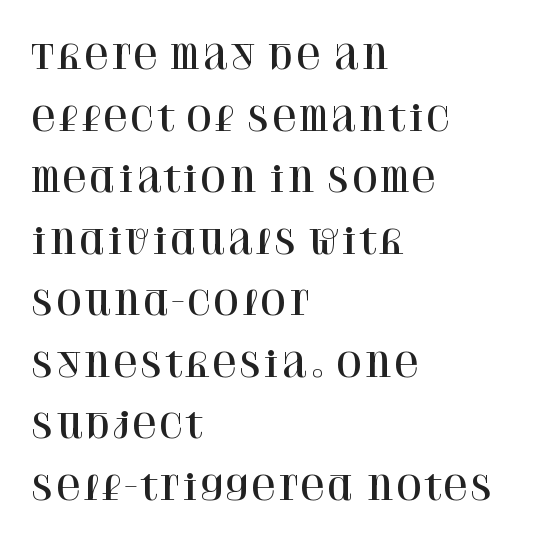
Q: Is the text italic (slanted)? A: No, it is upright.
Q: Is the typeface a serif or a sans-serif typeface? A: Serif.
Q: Is the text underlined? A: No.
Q: How is the paragraph aligned? A: Left-aligned.
Q: Is the spacing between letters normal or unusually wide? A: Normal.
Q: Width (condensed, normal, or wide)? A: Normal.
Q: Stroke contrast? A: High.
Q: x-height? A: Large.
Q: Monospaced? A: No.
